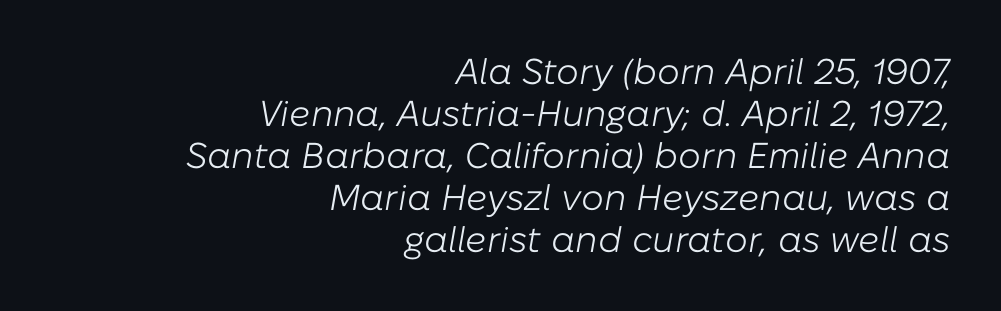
{"italic": "yes", "lean": "right", "slant_degrees": 10, "bold": "no", "weight": "light", "width": "normal", "stroke_contrast": "low", "x_height": "medium", "monospaced": "no", "underline": "no", "align": "right", "line_spacing_ratio": 1.17, "letter_spacing": "normal", "letter_spacing_em": 0.0, "glyph_px": 36}
